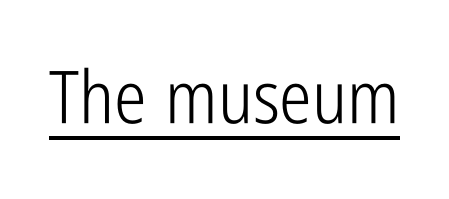
The image shows 73 px light, condensed sans-serif type, upright; set normal letter spacing, underlined; low stroke contrast and a medium x-height.
